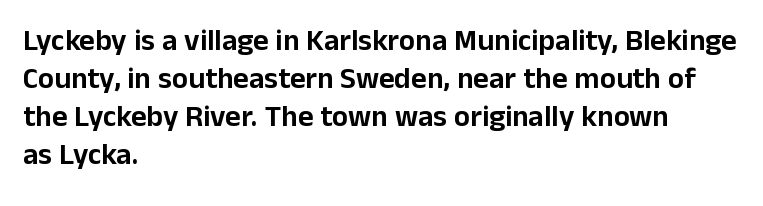
{"serif": "no", "italic": "no", "width": "normal", "stroke_contrast": "low", "x_height": "medium", "monospaced": "no", "underline": "no", "align": "left", "line_spacing": "normal", "line_spacing_ratio": 1.27, "letter_spacing": "normal", "letter_spacing_em": 0.0, "glyph_px": 30}
